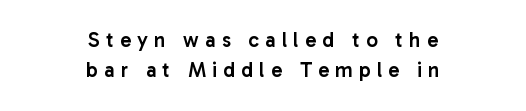
The image shows 21 px text type, upright; set centered, normal line spacing (1.43x), unusually wide letter spacing (+0.29 em), not underlined.
